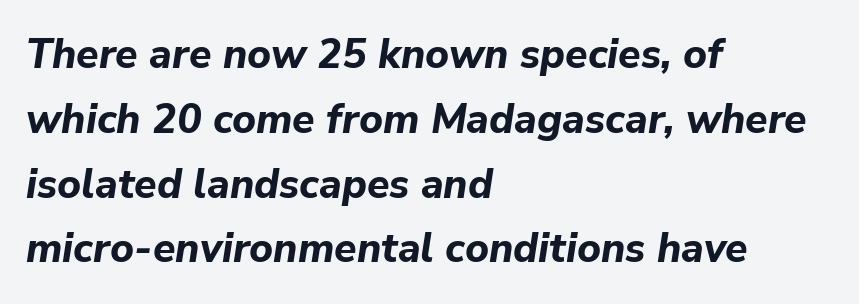
Nobody touched the tracking dial on this one. Slanted lettering throughout. Decoration check: the copy has no underline. A normal amount of white space separates one row of letters from the next. The paragraph shown leans on its left margin.
